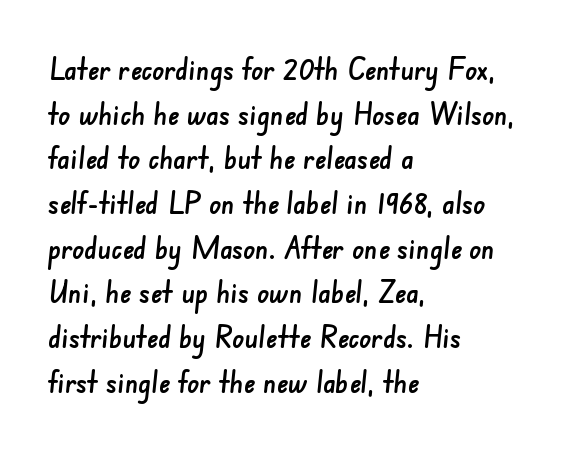
Students, observe: this is what conventionally led text looks like. The paragraph has a hard left edge and a soft right edge. Standard letterfit; no display-style spreading of the glyphs. Serif or sans? Sans — the stroke terminals are bare. The foot of each line stays bare and open. A typesetter would call this proportional, since set widths differ per character.
